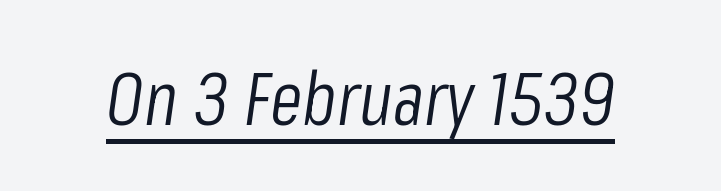
Weight: not bold — regular or lighter. Character widths vary here, with narrow letters taking less room than wide ones. Characters follow at the spacing the type designer built in. There's an unmistakable incline to the writing here. The string is rendered with underlining switched on.
